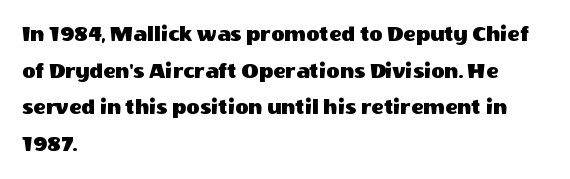
{"italic": "no", "underline": "no", "align": "left", "line_spacing": "normal", "line_spacing_ratio": 1.59, "letter_spacing": "normal", "letter_spacing_em": 0.0, "glyph_px": 23}
